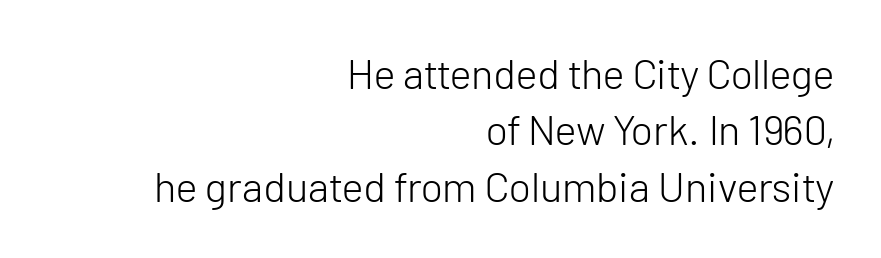
Every character sits straight up, as roman type does. Regular leading. The words here are not underlined. Caption: standard tracking, unaltered. The font sits on the lighter half of the weight spectrum, regular included.
